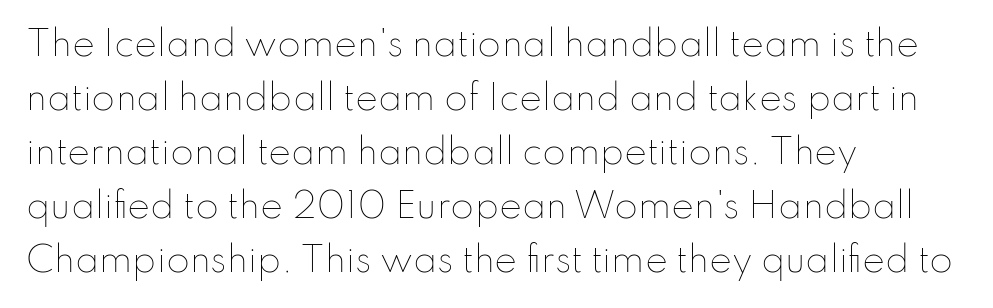
The gaps between neighbouring characters are ordinary and unremarkable. Letters rest on an invisible, unmarked baseline. Varying glyph widths throughout — classic text-font behaviour. Does the lettering tilt? It doesn't — this is upright. This sample keeps an unexceptional amount of space between lines. Heft: none added — not bold.
